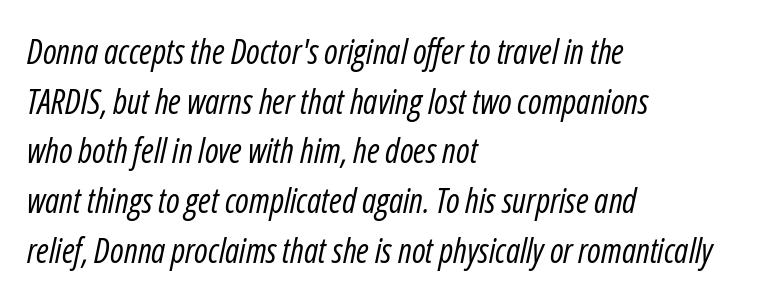
Q: Is the text bold? A: No.
Q: Is the text italic (slanted)? A: Yes, it leans right by about 12 degrees.
Q: Is the text underlined? A: No.
Q: How is the paragraph aligned? A: Left-aligned.
Q: Is the spacing between letters normal or unusually wide? A: Normal.
Q: Is the spacing between lines tight, normal or loose? A: Normal.
Q: Width (condensed, normal, or wide)? A: Condensed.
Q: Stroke contrast? A: Low.
Q: x-height? A: Medium.
Q: Monospaced? A: No.
